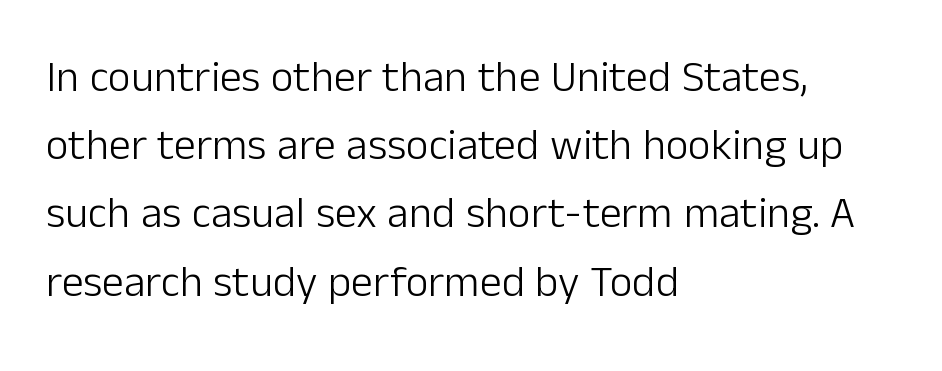
{"serif": "no", "italic": "no", "bold": "no", "weight": "light", "width": "normal", "stroke_contrast": "low", "x_height": "medium", "monospaced": "no", "underline": "no", "align": "left", "line_spacing": "normal", "line_spacing_ratio": 1.55, "letter_spacing": "normal", "letter_spacing_em": 0.0, "glyph_px": 44}
